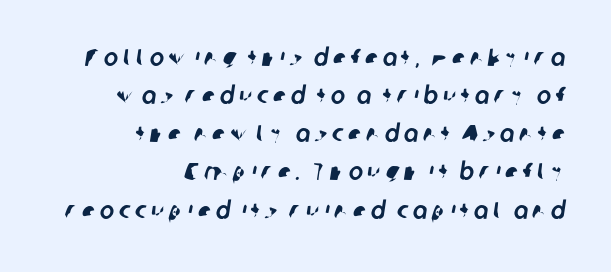
The image shows 24 px text type; set right-aligned, normal line spacing (1.59x), unusually wide letter spacing (+0.2 em), not underlined.
